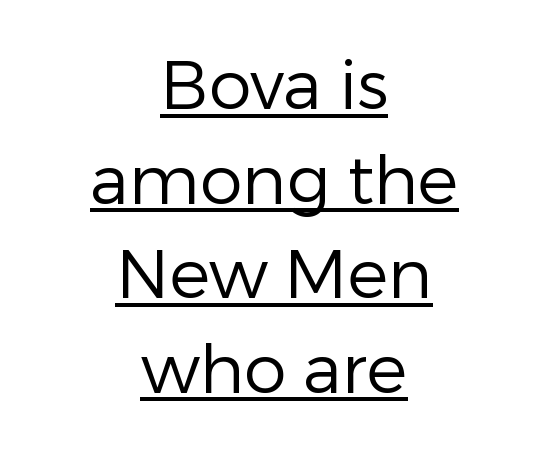
{"serif": "no", "italic": "no", "bold": "no", "weight": "regular", "width": "normal", "stroke_contrast": "low", "x_height": "medium", "monospaced": "no", "underline": "yes", "align": "center", "line_spacing": "normal", "line_spacing_ratio": 1.39, "letter_spacing": "normal", "letter_spacing_em": 0.0, "glyph_px": 68}
